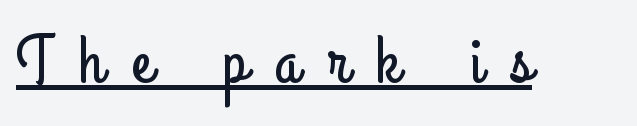
{"serif": "no", "width": "condensed", "stroke_contrast": "low", "x_height": "small", "monospaced": "no", "underline": "yes", "letter_spacing": "wide", "letter_spacing_em": 0.41, "glyph_px": 68}
